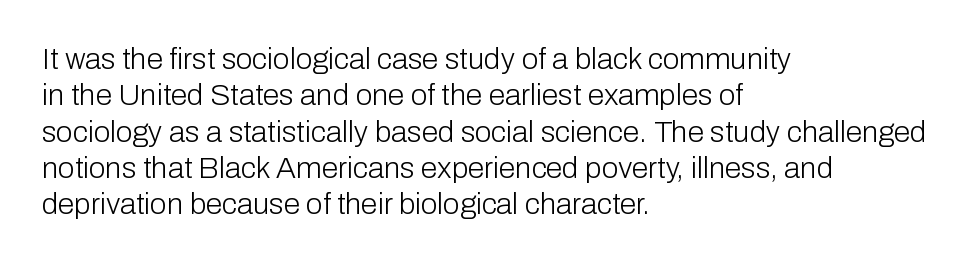
The font family rendered here belongs to the sans-serif group. Rule under the text: the space is simply empty. Think of a printed novel: that variable character pitch is what you see here. Is the block centered? No — it sits flush against the left margin. Compared with typical body copy, the letter spacing here is the same.
